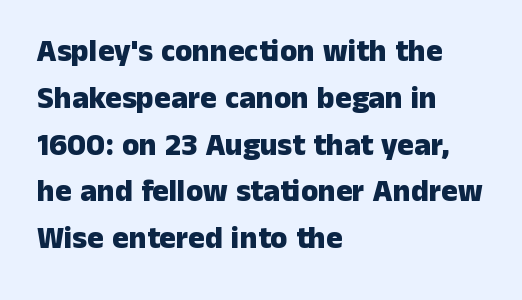
Which margin do the lines hug? The left one — the right edge is uneven. The text was rendered using a sans face with plain stroke endings. Set as a true bold cut, around the 700 mark. What's the leading like? Ordinary, nothing unusual.
